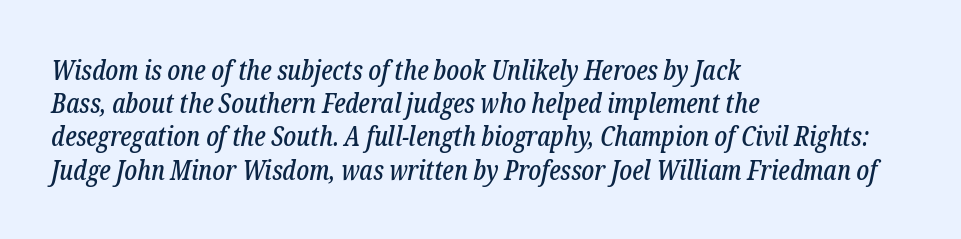
{"italic": "yes", "lean": "right", "slant_degrees": 12, "underline": "no", "align": "left", "line_spacing_ratio": 1.23, "letter_spacing": "normal", "letter_spacing_em": 0.0, "glyph_px": 27}
